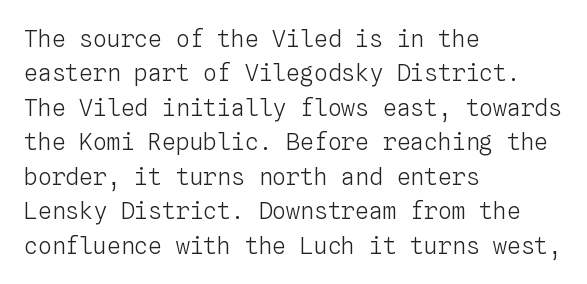
Observe the ordinary spacing: letters are neighbours, not strangers. Only glyphs here, with clear space below each row. Honestly, the row spacing looks completely unremarkable. No letter is thick-stroked: the sample isn't bold.
